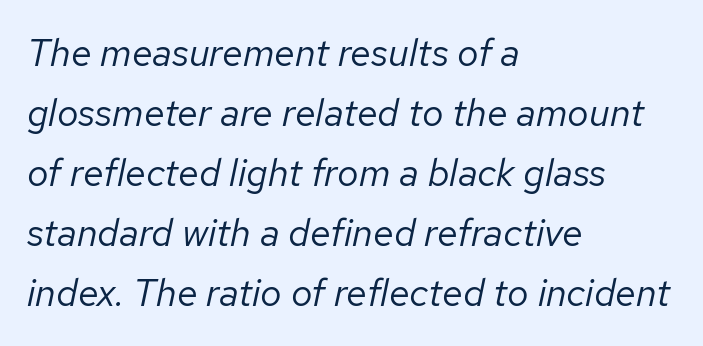
Q: Is the text bold? A: No.
Q: Is the text italic (slanted)? A: Yes, it leans right by about 12 degrees.
Q: Is the text underlined? A: No.
Q: How is the paragraph aligned? A: Left-aligned.
Q: Is the spacing between letters normal or unusually wide? A: Normal.
Q: Is the spacing between lines tight, normal or loose? A: Normal.
Q: Width (condensed, normal, or wide)? A: Normal.
Q: Stroke contrast? A: Low.
Q: x-height? A: Medium.
Q: Monospaced? A: No.
